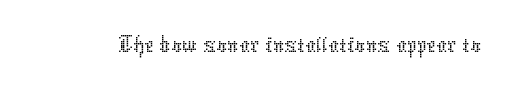
The image shows 53 px thin type, upright; set normal letter spacing, not underlined; low stroke contrast and a medium x-height.
